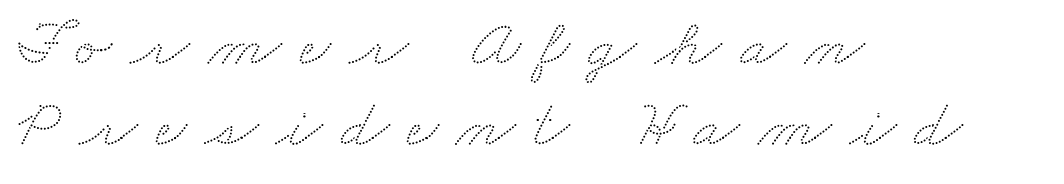
The image shows 68 px wide type; set left-aligned, line spacing 1.19x, unusually wide letter spacing (+0.27 em), not underlined; low stroke contrast and a small x-height.
